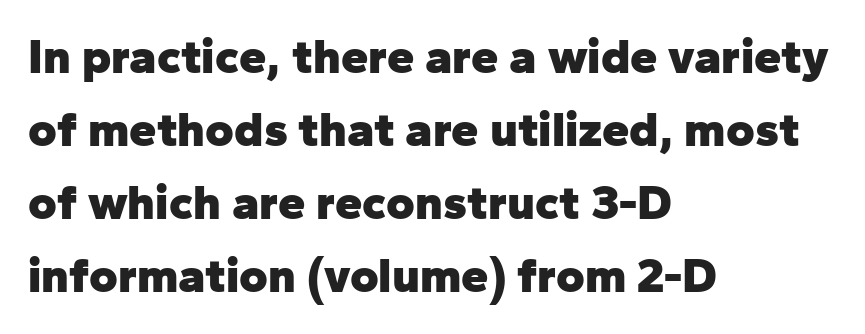
Bare-footed words on every line. Ordinary non-slanted type is in use. You can tell from the bare stems that sans-serif type was used. Typographic density is high because the face is bold. This rendering uses left alignment, leaving the right contour irregular.
